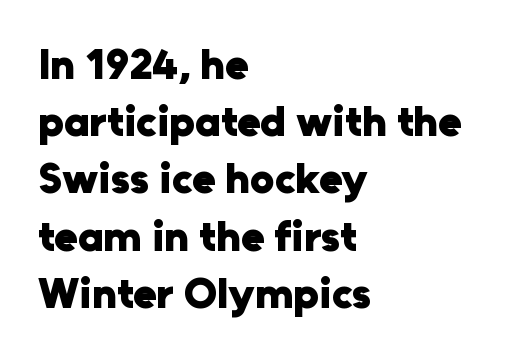
The image shows 43 px heavy sans-serif type, upright; set left-aligned, normal line spacing (1.33x), normal letter spacing, not underlined; low stroke contrast and a medium x-height.
